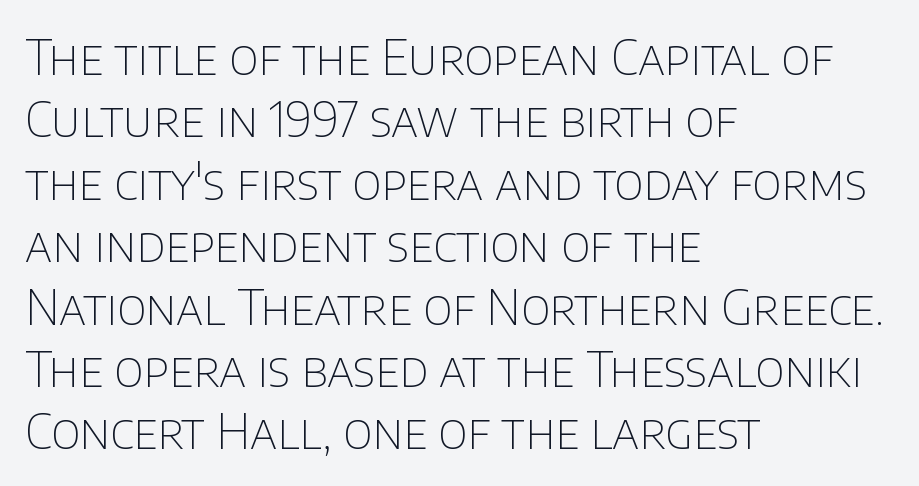
Look at the tracking — it's just the regular setting, nothing added. This rendering uses left alignment, leaving the right contour irregular. This rendering employs a face without finishing strokes, i.e., a sans-serif. Unlike italic type, these characters show no tilt at all. Caption: face not bold, strokes unweighted. This sample keeps an unexceptional amount of space between lines.
